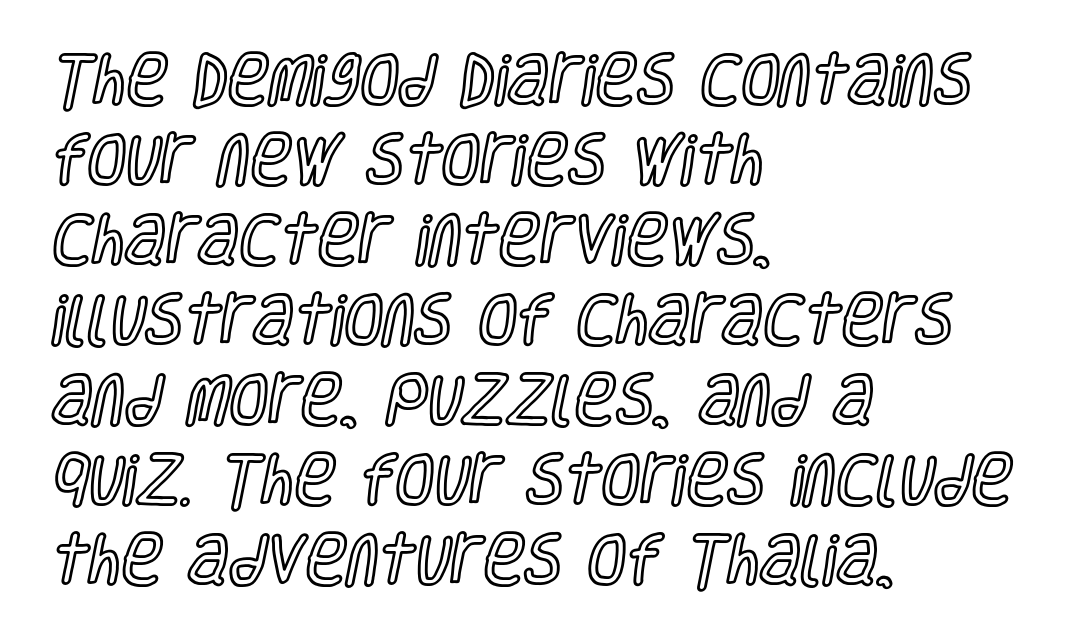
The rendering anchors every line to the left-hand side. No word sits above an underline. Is the letter spacing exaggerated? No — it looks like the ordinary default. Vertical spacing — default.
